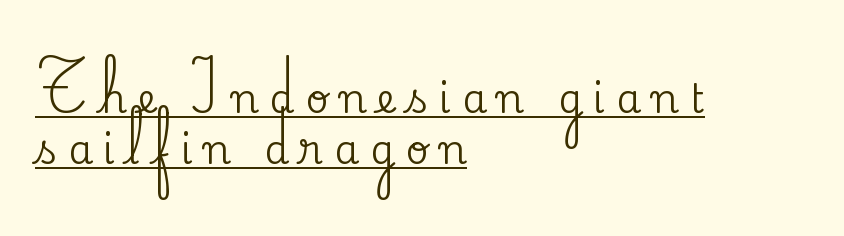
Ordinary non-slanted type is in use. Typographically, this falls in the serif category. The paragraph has a hard left edge and a soft right edge. Notice how a bar underscores the lettering throughout. The passage shown stacks its lines at a standard gap.
